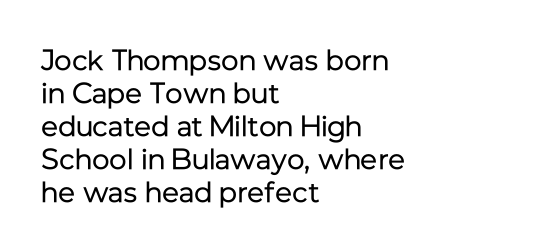
Q: Is the text bold? A: No.
Q: Is the text italic (slanted)? A: No, it is upright.
Q: Is the typeface a serif or a sans-serif typeface? A: Sans-serif.
Q: Is the text underlined? A: No.
Q: How is the paragraph aligned? A: Left-aligned.
Q: Is the spacing between letters normal or unusually wide? A: Normal.
Q: Is the spacing between lines tight, normal or loose? A: Tight.
Q: Width (condensed, normal, or wide)? A: Normal.
Q: Stroke contrast? A: Low.
Q: x-height? A: Medium.
Q: Monospaced? A: No.
